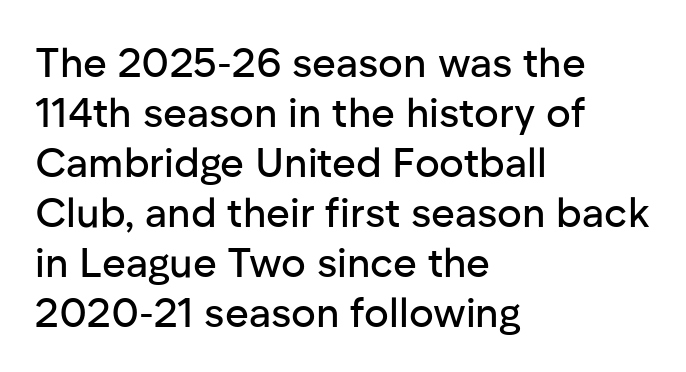
{"serif": "no", "italic": "no", "width": "normal", "stroke_contrast": "low", "x_height": "medium", "monospaced": "no", "underline": "no", "align": "left", "line_spacing_ratio": 1.22, "letter_spacing": "normal", "letter_spacing_em": 0.0, "glyph_px": 41}
